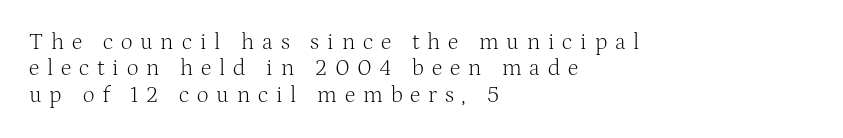
Q: Is the text bold? A: No.
Q: Is the text italic (slanted)? A: No, it is upright.
Q: Is the text underlined? A: No.
Q: How is the paragraph aligned? A: Left-aligned.
Q: Is the spacing between letters normal or unusually wide? A: Unusually wide.
Q: Is the spacing between lines tight, normal or loose? A: Tight.
